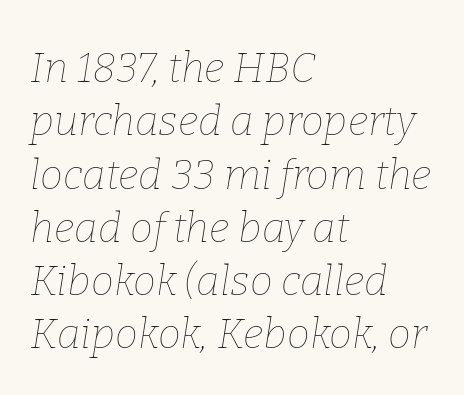
Q: Is the text bold? A: No.
Q: Is the text italic (slanted)? A: Yes, it leans right by about 9 degrees.
Q: Is the text underlined? A: No.
Q: How is the paragraph aligned? A: Left-aligned.
Q: Is the spacing between letters normal or unusually wide? A: Normal.
Q: Is the spacing between lines tight, normal or loose? A: Normal.
Q: Width (condensed, normal, or wide)? A: Normal.
Q: Stroke contrast? A: Low.
Q: x-height? A: Medium.
Q: Monospaced? A: No.
